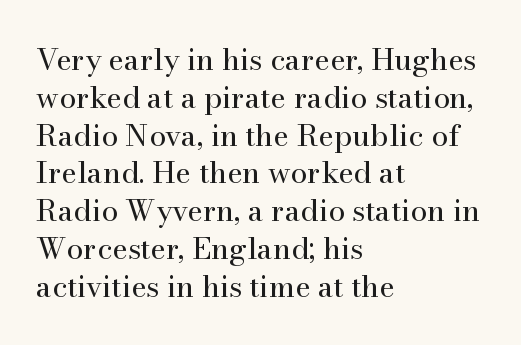
{"serif": "yes", "italic": "no", "bold": "no", "weight": "regular", "width": "normal", "stroke_contrast": "high", "x_height": "small", "monospaced": "no", "underline": "no", "align": "left", "line_spacing": "normal", "line_spacing_ratio": 1.26, "letter_spacing": "normal", "letter_spacing_em": 0.0, "glyph_px": 30}
